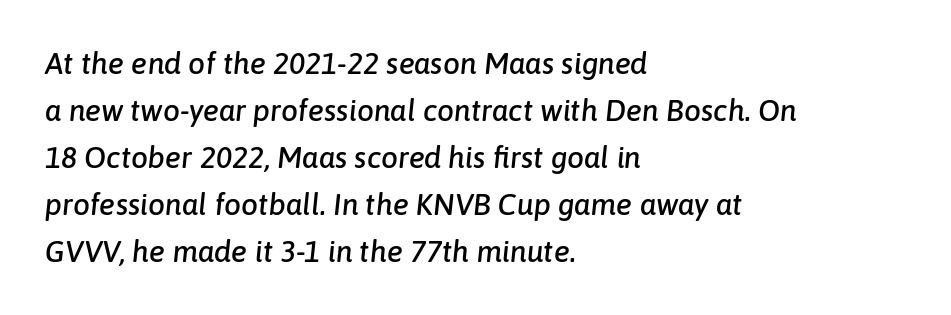
Q: Is the text italic (slanted)? A: Yes, it leans right by about 6 degrees.
Q: Is the text underlined? A: No.
Q: How is the paragraph aligned? A: Left-aligned.
Q: Is the spacing between letters normal or unusually wide? A: Normal.
Q: Is the spacing between lines tight, normal or loose? A: Normal.
Q: Width (condensed, normal, or wide)? A: Normal.
Q: Stroke contrast? A: Low.
Q: x-height? A: Medium.
Q: Monospaced? A: No.
